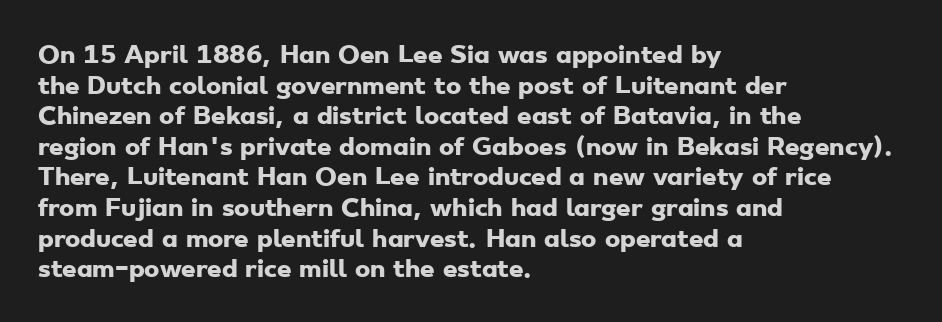
The image shows 23 px bold type; set left-aligned, normal line spacing (1.33x), normal letter spacing, not underlined.
